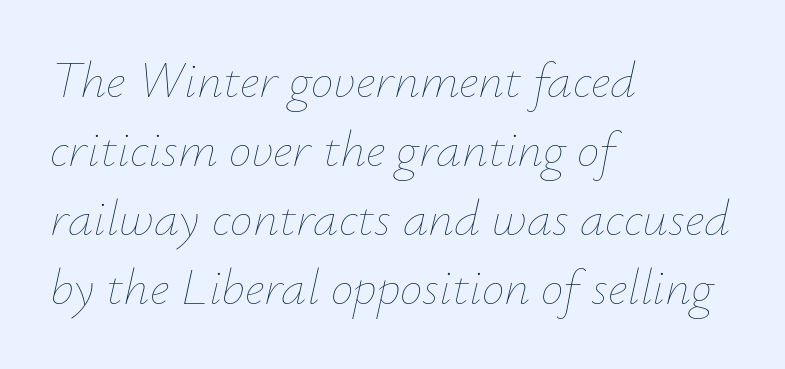
The image shows 51 px thin type, italic (leaning right); set left-aligned, normal line spacing (1.35x), normal letter spacing, not underlined; low stroke contrast and a small x-height.
